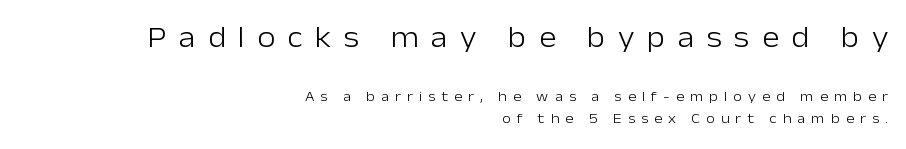
The image shows 29 px light sans-serif type, upright; set right-aligned, normal line spacing (1.57x), unusually wide letter spacing (+0.43 em), not underlined; the first (top) block is 2.07x larger; low stroke contrast and a medium x-height.
